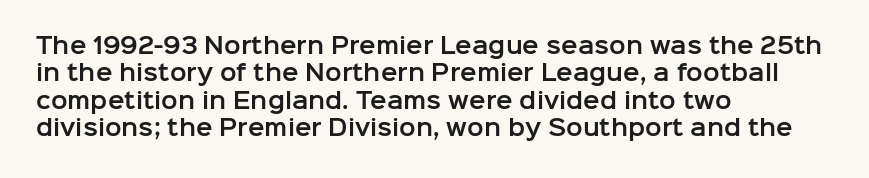
Letter spacing: default. Words float on clear page, feet unadorned. Every stem runs plumb, perpendicular to the baseline. Is there much room between lines? A standard amount, neither cramped nor airy. Reading down the block, your eye returns to a fixed left position each line.
